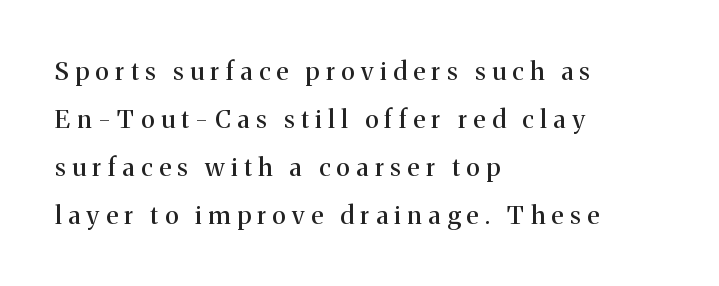
{"italic": "no", "underline": "no", "align": "left", "line_spacing": "loose", "line_spacing_ratio": 1.92, "letter_spacing": "wide", "letter_spacing_em": 0.26, "glyph_px": 25}
